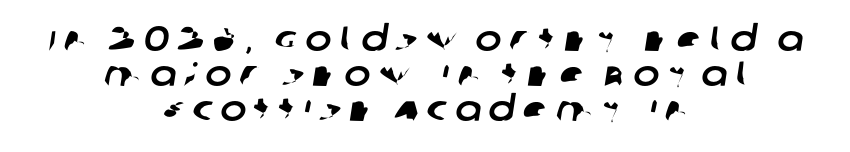
{"serif": "no", "width": "normal", "stroke_contrast": "low", "x_height": "large", "monospaced": "no", "underline": "no", "align": "center", "line_spacing": "tight", "line_spacing_ratio": 1.0, "letter_spacing": "wide", "letter_spacing_em": 0.23, "glyph_px": 35}
